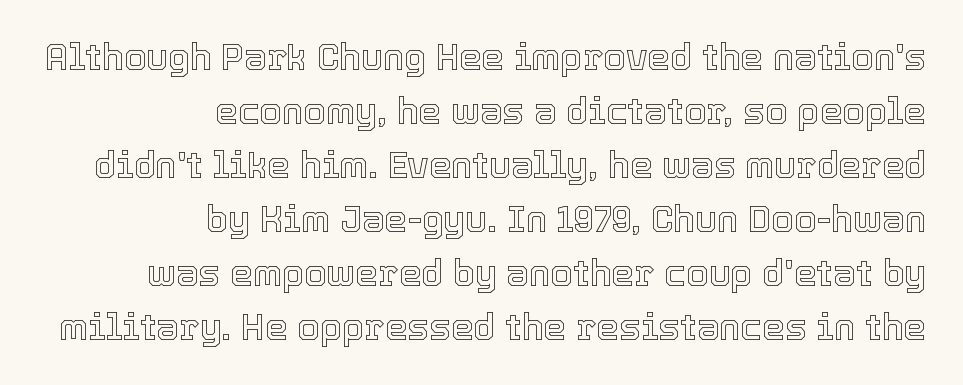
Q: Is the text italic (slanted)? A: No, it is upright.
Q: Is the text underlined? A: No.
Q: How is the paragraph aligned? A: Right-aligned.
Q: Is the spacing between letters normal or unusually wide? A: Normal.
Q: Is the spacing between lines tight, normal or loose? A: Normal.
Q: Width (condensed, normal, or wide)? A: Normal.
Q: x-height? A: Medium.
Q: Monospaced? A: No.
